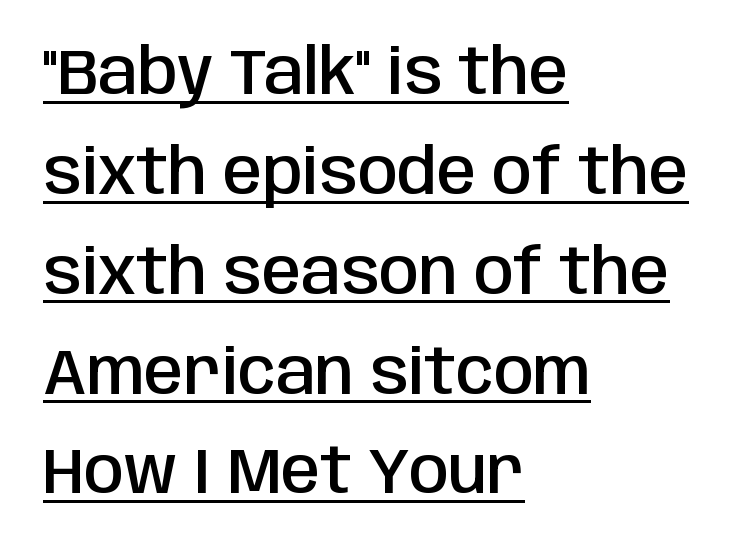
The image shows 64 px semibold, condensed sans-serif type, upright; set left-aligned, normal line spacing (1.56x), normal letter spacing, underlined; low stroke contrast and a large x-height.
